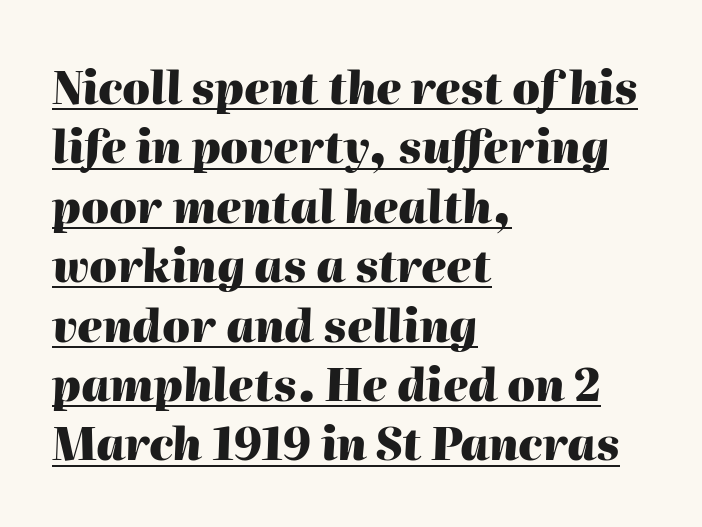
{"italic": "yes", "lean": "right", "slant_degrees": 2, "bold": "yes", "weight": "heavy", "width": "normal", "stroke_contrast": "high", "x_height": "medium", "monospaced": "no", "underline": "yes", "align": "left", "line_spacing": "normal", "line_spacing_ratio": 1.35, "letter_spacing": "normal", "letter_spacing_em": 0.0, "glyph_px": 44}
